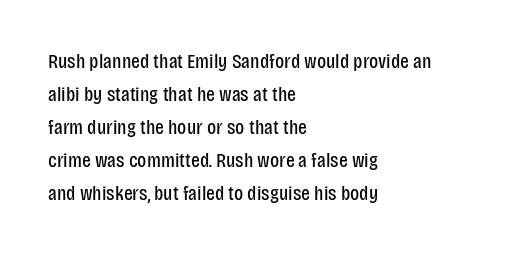
No italicization has been applied; the sample stays upright. This rendering features lettering with no underline. Summary of weight: not heavy and not bold. The typesetter chose a ragged-right arrangement here. The vertical gap from one line to the next is medium.
